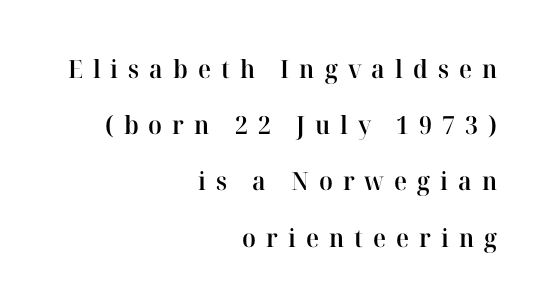
The block of text is sparse from top to bottom, with ample space between rows. Moderately thickened strokes mark this as semibold type. You could only call the tracking loose — the letters float apart. Which margin do the lines hug? The right one — the left edge is uneven.
